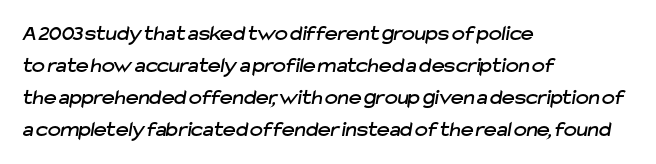
{"underline": "no", "align": "left", "line_spacing": "normal", "line_spacing_ratio": 1.46, "letter_spacing": "normal", "letter_spacing_em": 0.0, "glyph_px": 22}
